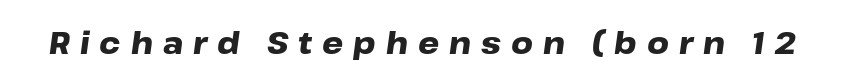
{"italic": "yes", "lean": "right", "slant_degrees": 8, "bold": "yes", "weight": "heavy", "width": "wide", "stroke_contrast": "low", "x_height": "medium", "monospaced": "no", "underline": "no", "letter_spacing": "wide", "letter_spacing_em": 0.33, "glyph_px": 30}
